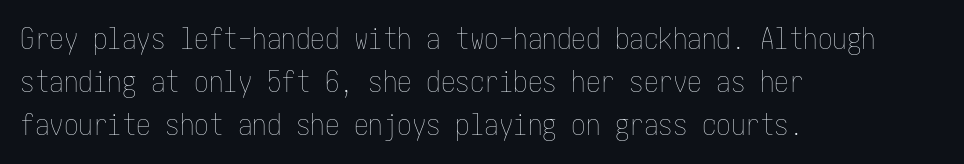
{"italic": "no", "bold": "no", "weight": "thin", "width": "condensed", "stroke_contrast": "low", "x_height": "medium", "underline": "no", "align": "left", "line_spacing": "normal", "line_spacing_ratio": 1.49, "letter_spacing": "normal", "letter_spacing_em": 0.0, "glyph_px": 29}
